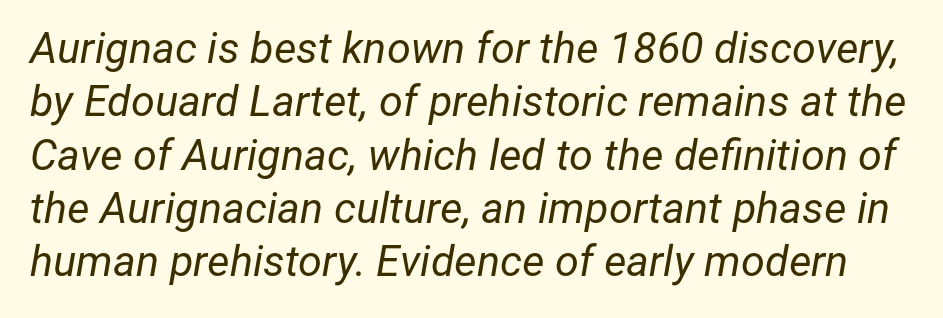
Q: Is the text bold? A: No.
Q: Is the text italic (slanted)? A: Yes, it leans right by about 12 degrees.
Q: Is the text underlined? A: No.
Q: Is the spacing between letters normal or unusually wide? A: Normal.
Q: Width (condensed, normal, or wide)? A: Normal.
Q: Stroke contrast? A: Low.
Q: x-height? A: Medium.
Q: Monospaced? A: No.
